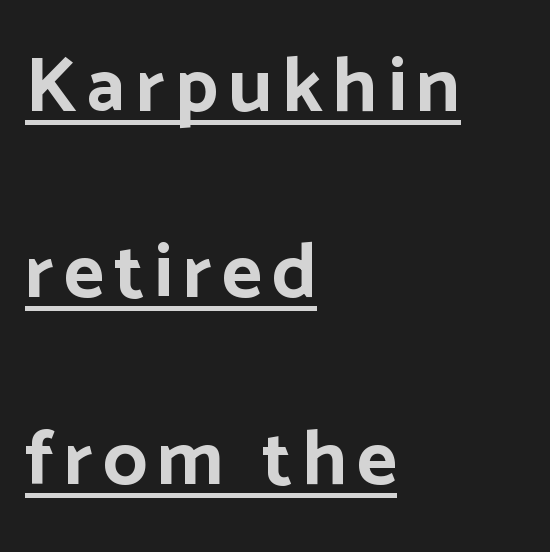
{"serif": "no", "italic": "no", "bold": "yes", "weight": "bold", "width": "normal", "stroke_contrast": "low", "x_height": "medium", "monospaced": "no", "underline": "yes", "align": "left", "line_spacing": "loose", "line_spacing_ratio": 2.39, "glyph_px": 78}
